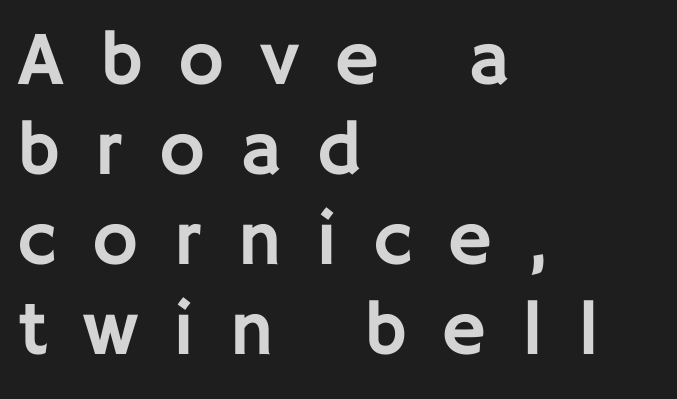
The passage shown is typed in a proportional face where columns would drift. Ordinary non-slanted type is in use. Which margin do the lines hug? The left one — the right edge is uneven. To sum up the face: it is a sans, with no serifs. This sample uses expanded letter spacing, leaving extra air between glyphs.
